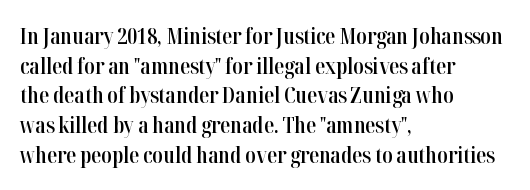
The image shows 22 px text type, upright; set left-aligned, normal line spacing (1.35x), normal letter spacing, not underlined.
